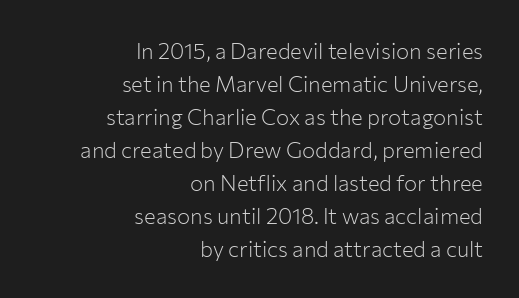
A typesetter would call this leading conventional body-copy spacing. Unmarked baselines from the first word to the last. Nothing heavy about these letters — not bold at all. The lines are quadded right.
